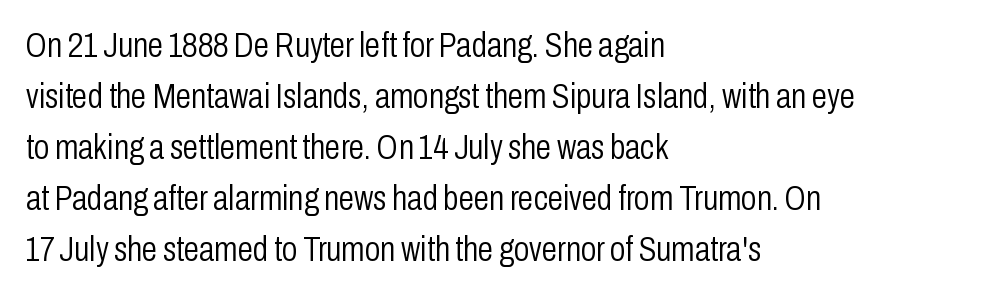
Q: Is the text bold? A: No.
Q: Is the text italic (slanted)? A: No, it is upright.
Q: Is the typeface a serif or a sans-serif typeface? A: Sans-serif.
Q: Is the text underlined? A: No.
Q: How is the paragraph aligned? A: Left-aligned.
Q: Is the spacing between letters normal or unusually wide? A: Normal.
Q: Is the spacing between lines tight, normal or loose? A: Normal.
Q: Width (condensed, normal, or wide)? A: Condensed.
Q: Stroke contrast? A: Low.
Q: x-height? A: Medium.
Q: Monospaced? A: No.
